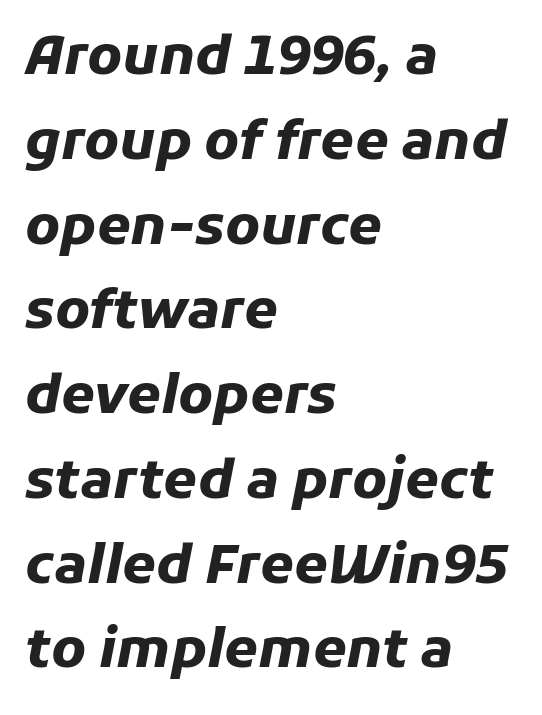
Does the lettering tilt? It does — this is italic. Type without underlining. Nobody touched the tracking dial on this one. Honestly, the row spacing looks completely unremarkable. Spacing verdict: proportional, widths tailored to each character. The glyphs have the mass of a bold cut.
